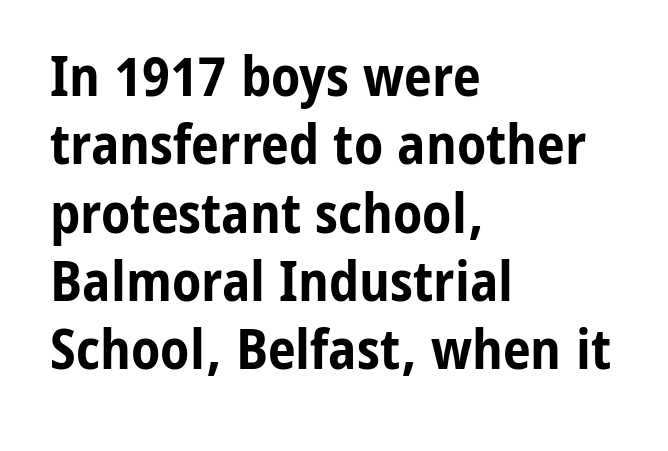
A typesetter would call this proportional, since set widths differ per character. Every letter is thick-stroked: bold, no question. Each word holds together tightly as a unit, with standard inter-letter gaps. The space directly below the letters is spotless. Caption: multi-line text, flush left, ragged right. The axis of the letterforms is exactly vertical.
